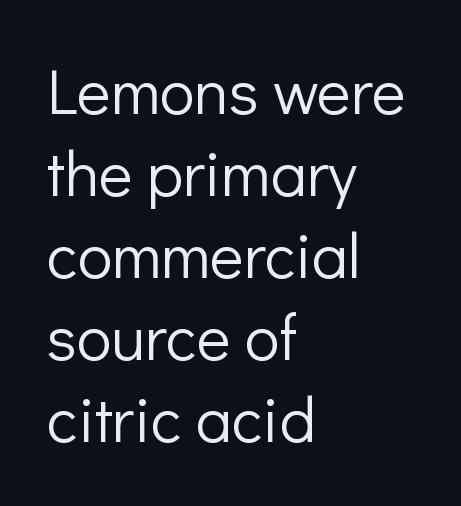
Q: Is the text bold? A: No.
Q: Is the text italic (slanted)? A: No, it is upright.
Q: Is the typeface a serif or a sans-serif typeface? A: Sans-serif.
Q: Is the text underlined? A: No.
Q: How is the paragraph aligned? A: Left-aligned.
Q: Is the spacing between letters normal or unusually wide? A: Normal.
Q: Is the spacing between lines tight, normal or loose? A: Normal.
Q: Width (condensed, normal, or wide)? A: Normal.
Q: Stroke contrast? A: Low.
Q: x-height? A: Medium.
Q: Monospaced? A: No.
